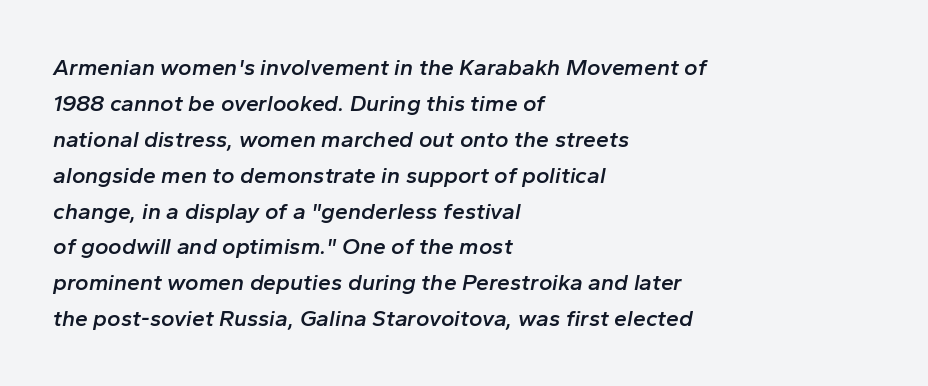
{"italic": "yes", "lean": "right", "slant_degrees": 10, "bold": "semi", "underline": "no", "align": "left", "line_spacing": "normal", "line_spacing_ratio": 1.56, "letter_spacing": "normal", "letter_spacing_em": 0.0, "glyph_px": 23}
